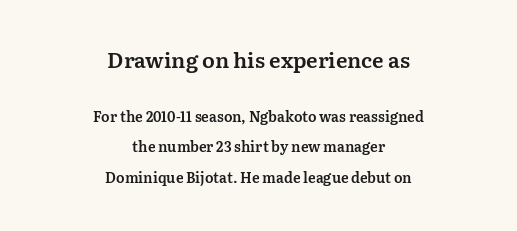
{"italic": "no", "underline": "no", "align": "center", "line_spacing": "loose", "line_spacing_ratio": 2.16, "letter_spacing": "normal", "letter_spacing_em": 0.0, "larger_block": "first", "size_ratio": 1.5, "glyph_px": 21}
